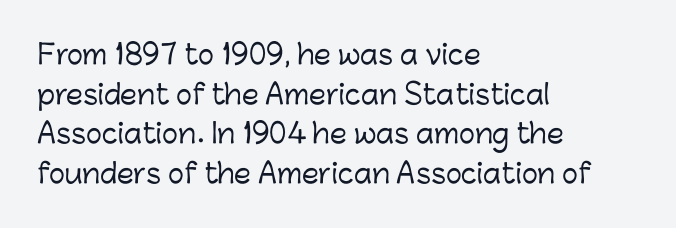
Q: Is the text italic (slanted)? A: No, it is upright.
Q: Is the text underlined? A: No.
Q: How is the paragraph aligned? A: Left-aligned.
Q: Is the spacing between letters normal or unusually wide? A: Normal.
Q: Is the spacing between lines tight, normal or loose? A: Normal.
